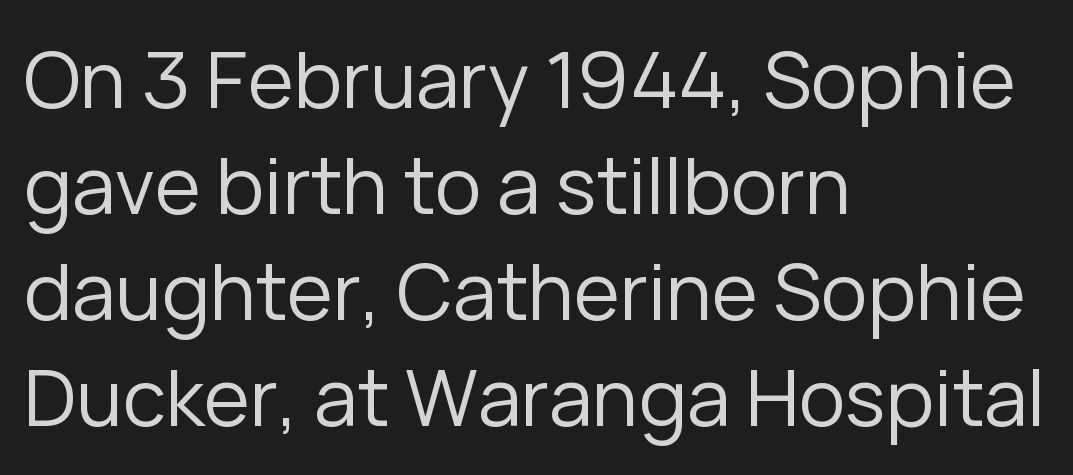
Italic? Not at all — the glyphs are vertical. You could call the tracking neutral — neither tight nor loose. Does the copy run flush right? No — it runs flush left. I'd call this a sans setting — the letters go barefoot.
